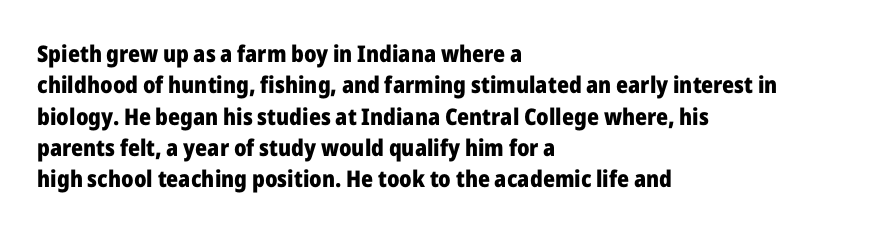
The image shows 23 px bold type, upright; set left-aligned, normal line spacing (1.36x), normal letter spacing, not underlined.
